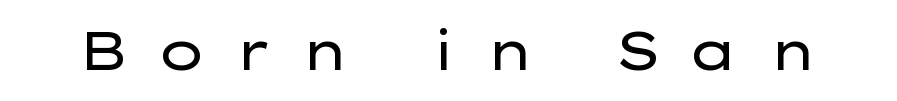
{"serif": "no", "italic": "no", "bold": "no", "weight": "regular", "width": "wide", "stroke_contrast": "low", "x_height": "medium", "monospaced": "no", "underline": "no", "letter_spacing": "wide", "letter_spacing_em": 0.48, "glyph_px": 53}
